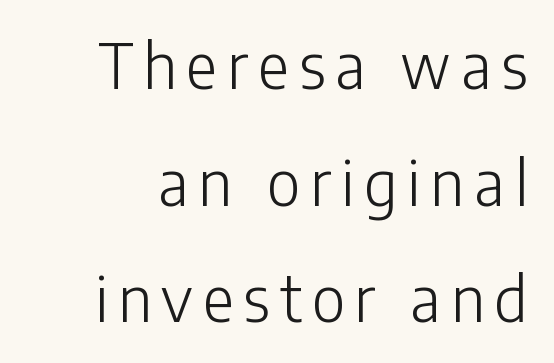
{"serif": "no", "italic": "no", "bold": "no", "weight": "light", "width": "normal", "stroke_contrast": "low", "x_height": "medium", "monospaced": "no", "underline": "no", "line_spacing": "loose", "line_spacing_ratio": 1.91, "glyph_px": 61}
